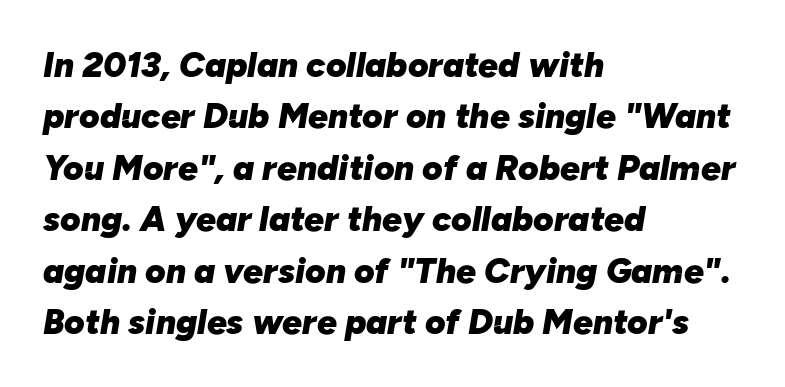
Q: Is the text bold? A: Yes.
Q: Is the text italic (slanted)? A: Yes, it leans right by about 10 degrees.
Q: Is the text underlined? A: No.
Q: How is the paragraph aligned? A: Left-aligned.
Q: Is the spacing between letters normal or unusually wide? A: Normal.
Q: Is the spacing between lines tight, normal or loose? A: Normal.
Q: Width (condensed, normal, or wide)? A: Normal.
Q: Stroke contrast? A: Low.
Q: x-height? A: Medium.
Q: Monospaced? A: No.
